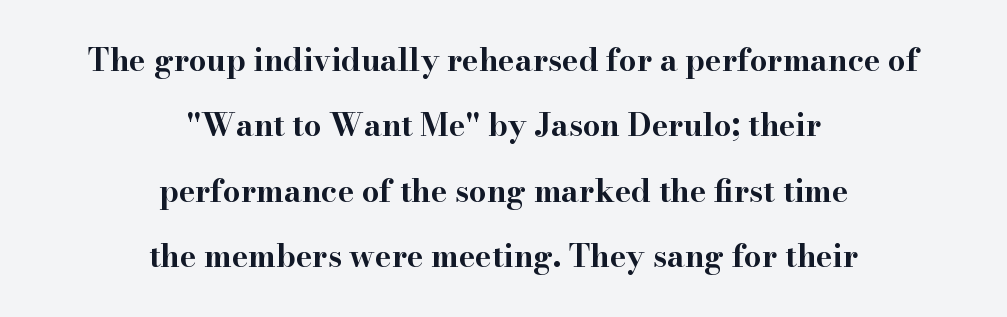
{"serif": "yes", "italic": "no", "bold": "yes", "weight": "bold", "width": "wide", "stroke_contrast": "high", "x_height": "small", "monospaced": "no", "underline": "no", "align": "center", "line_spacing": "loose", "line_spacing_ratio": 2.11, "letter_spacing": "normal", "letter_spacing_em": 0.0, "glyph_px": 31}
